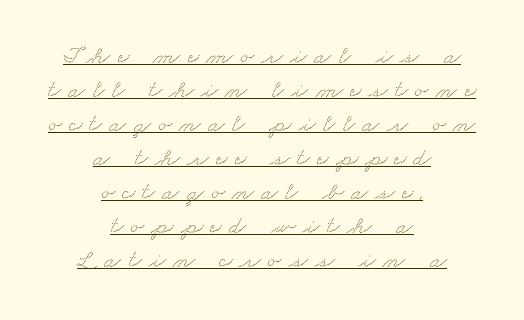
Students, note that the glyphs here are deliberately spaced far apart. Short and long lines alike share a common midpoint. This is underlined copy, the kind a proofreader might mark for attention. Reading down the column, the eye jumps a familiar distance to each next line.
